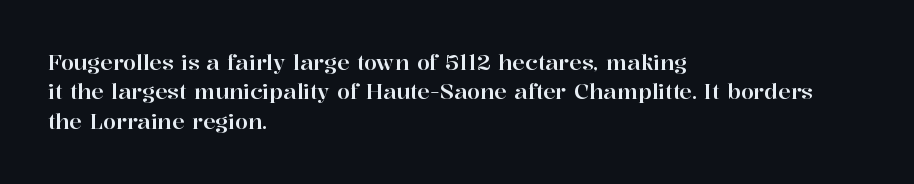
The image shows 21 px text type, upright; set left-aligned, normal line spacing (1.4x), normal letter spacing, not underlined.
